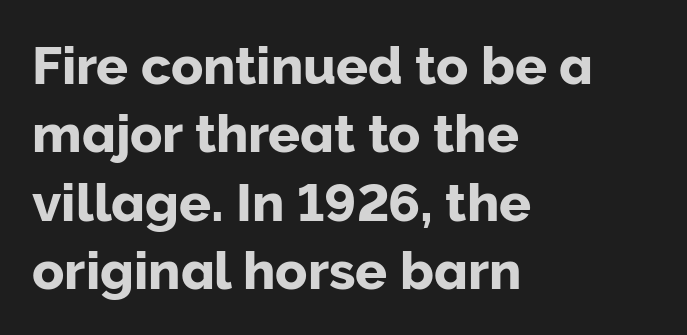
{"serif": "no", "italic": "no", "width": "normal", "stroke_contrast": "low", "x_height": "medium", "monospaced": "no", "underline": "no", "align": "left", "line_spacing": "normal", "line_spacing_ratio": 1.29, "letter_spacing": "normal", "letter_spacing_em": 0.0, "glyph_px": 53}
